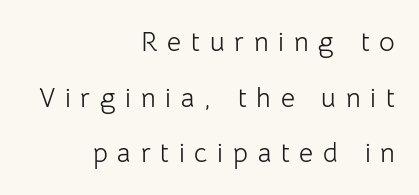
Beneath every word, the page is bare. The lines are spread far apart with generous leading. The passage shown is not bold in any degree. The letters are spread apart with noticeably loose tracking. The lettering holds an erect, upright posture throughout. Horizontally, the lines are justified to the trailing edge only.
